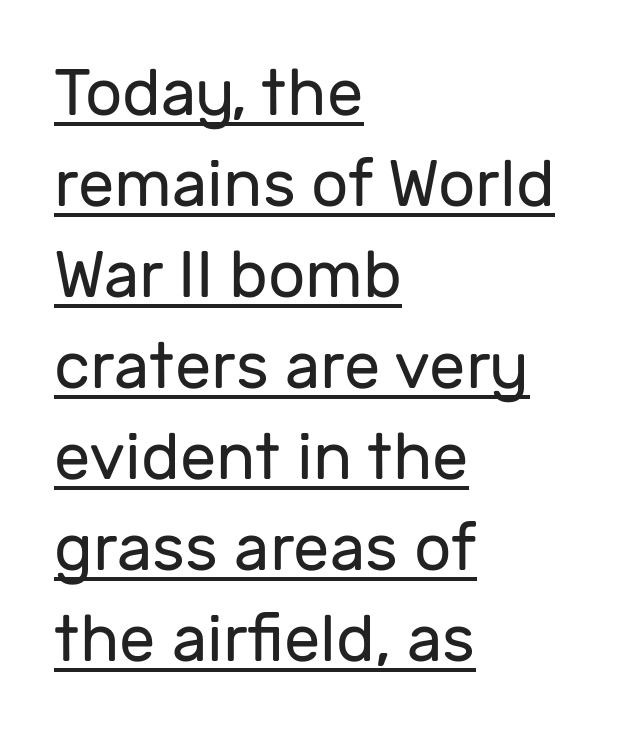
The image shows 65 px regular-weight sans-serif type, upright; set left-aligned, normal line spacing (1.4x), normal letter spacing, underlined; low stroke contrast and a medium x-height.
